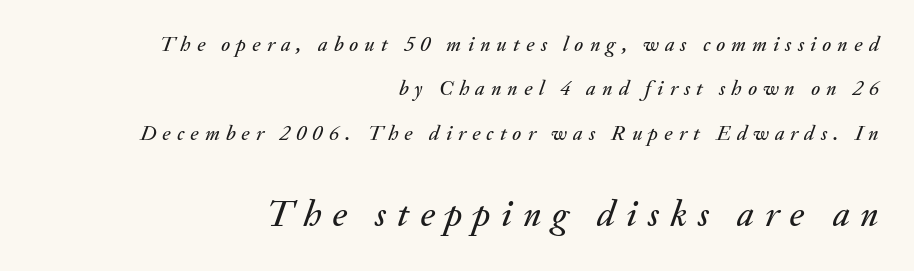
{"italic": "yes", "lean": "right", "slant_degrees": 20, "width": "normal", "stroke_contrast": "medium", "x_height": "small", "monospaced": "no", "underline": "no", "align": "right", "line_spacing": "loose", "line_spacing_ratio": 2.11, "letter_spacing": "wide", "letter_spacing_em": 0.29, "larger_block": "second", "size_ratio": 1.76, "glyph_px": 37}
